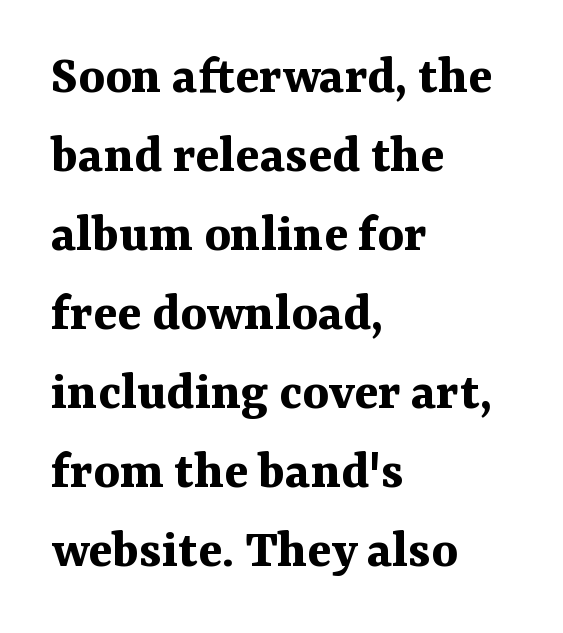
Q: Is the text bold? A: Yes.
Q: Is the text italic (slanted)? A: No, it is upright.
Q: Is the typeface a serif or a sans-serif typeface? A: Serif.
Q: Is the text underlined? A: No.
Q: How is the paragraph aligned? A: Left-aligned.
Q: Is the spacing between letters normal or unusually wide? A: Normal.
Q: Is the spacing between lines tight, normal or loose? A: Normal.
Q: Width (condensed, normal, or wide)? A: Normal.
Q: Stroke contrast? A: Medium.
Q: x-height? A: Medium.
Q: Monospaced? A: No.
